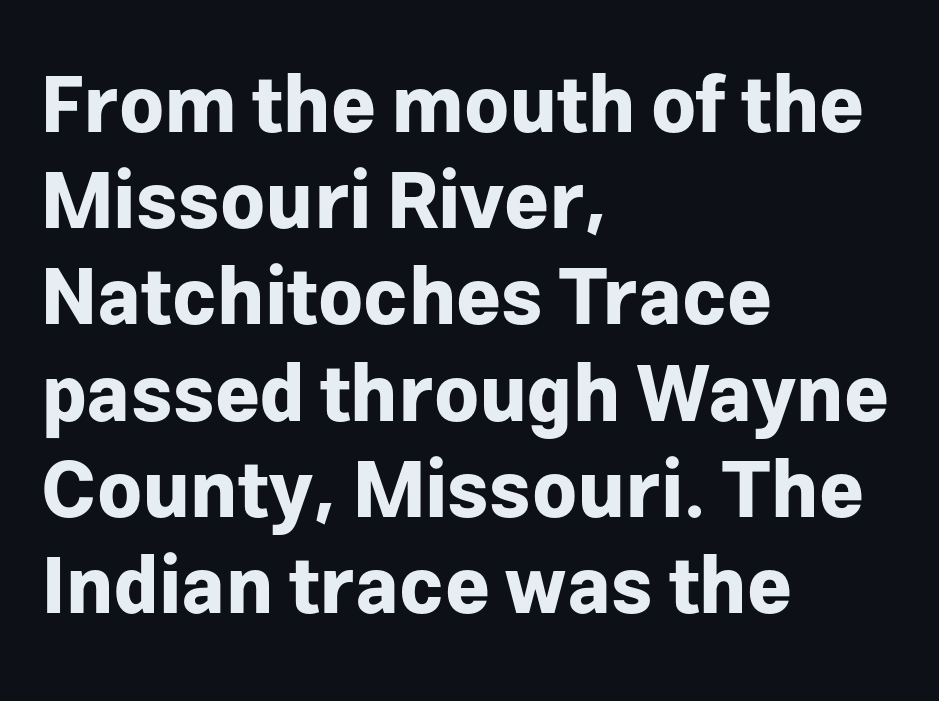
Look at the bottom of the vertical strokes: they stop flat, with no serifs. Posture: upright roman. Honestly, the row spacing looks completely unremarkable. Plenty of ink on the page — the face is bold. You could not count columns in this text — the font is proportionally spaced. The paragraph has a hard left edge and a soft right edge.
